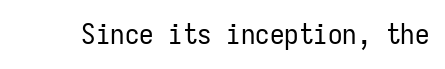
{"serif": "no", "italic": "no", "bold": "no", "weight": "regular", "width": "condensed", "stroke_contrast": "low", "x_height": "medium", "monospaced": "yes", "underline": "no", "letter_spacing": "normal", "letter_spacing_em": 0.0, "glyph_px": 29}
